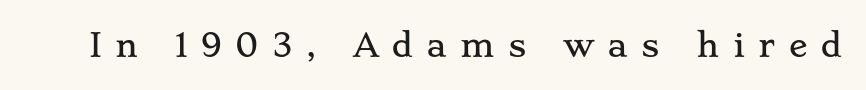
Q: Is the text italic (slanted)? A: No, it is upright.
Q: Is the typeface a serif or a sans-serif typeface? A: Serif.
Q: Is the text underlined? A: No.
Q: Is the spacing between letters normal or unusually wide? A: Unusually wide.
Q: Width (condensed, normal, or wide)? A: Wide.
Q: Stroke contrast? A: Low.
Q: x-height? A: Small.
Q: Monospaced? A: No.
